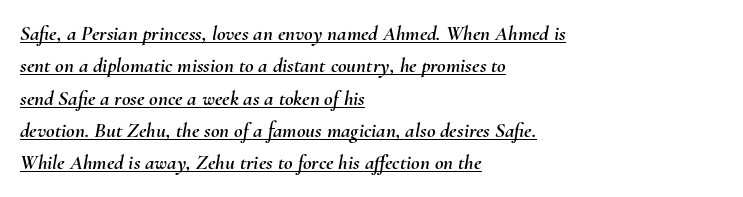
Interline gaps are of average width in this sample. When letters slant like this, we call the style italic. Inter-character spacing is left at the font's built-in metrics. Somebody hit Ctrl+U on this one — the words are underlined. A classic flush-left, rag-right setting is used for this passage.
